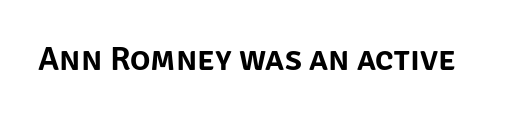
Typographically, this falls in the sans-serif category. Glyph-to-glyph distance matches everyday printed text. Quick note: not italic, upright. The zone under the glyphs is completely vacant.
